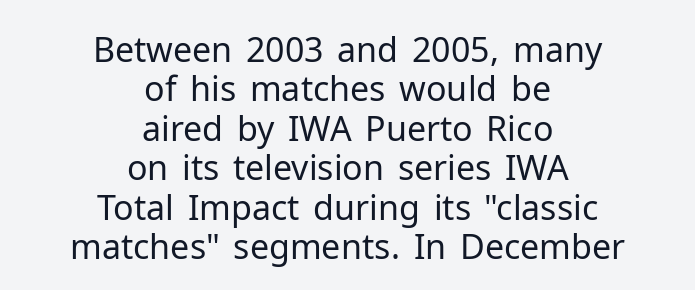
The image shows 34 px regular-weight sans-serif type, upright; set centered, line spacing 1.16x, normal letter spacing, not underlined; low stroke contrast and a medium x-height.
